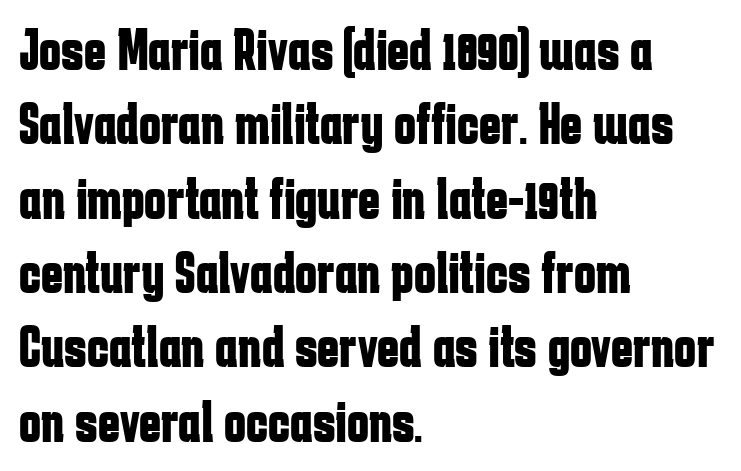
{"serif": "no", "italic": "no", "bold": "yes", "weight": "bold", "width": "condensed", "stroke_contrast": "low", "x_height": "medium", "monospaced": "no", "underline": "no", "align": "left", "line_spacing": "normal", "line_spacing_ratio": 1.26, "letter_spacing": "normal", "letter_spacing_em": 0.0, "glyph_px": 59}
